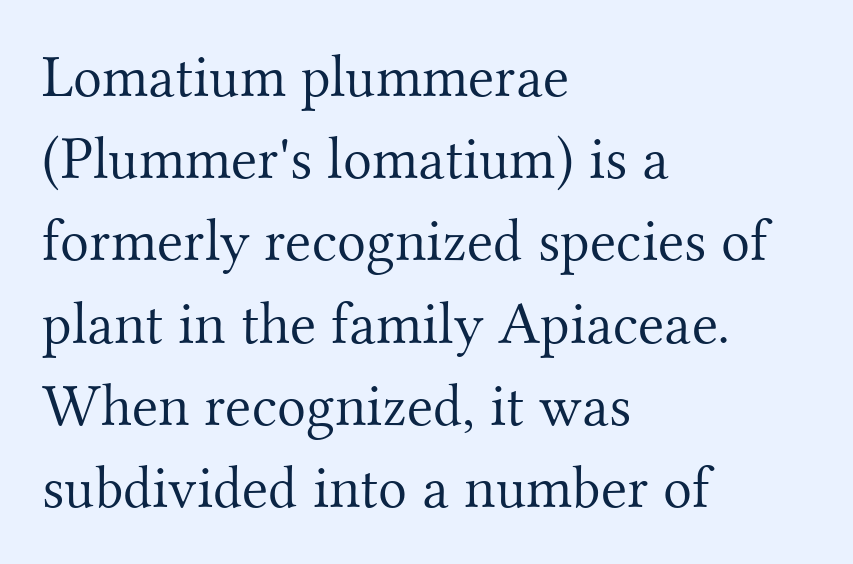
Leading: standard. Rendered with straight, roman letterforms. Unbolded letterforms with no extra heft. Honestly, there is no underline to notice here at all. Characters follow at the spacing the type designer built in. The font family rendered here belongs to the serif group.
